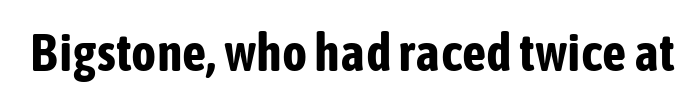
The image shows 53 px bold, condensed sans-serif type, upright; set normal letter spacing, not underlined; low stroke contrast and a medium x-height.
